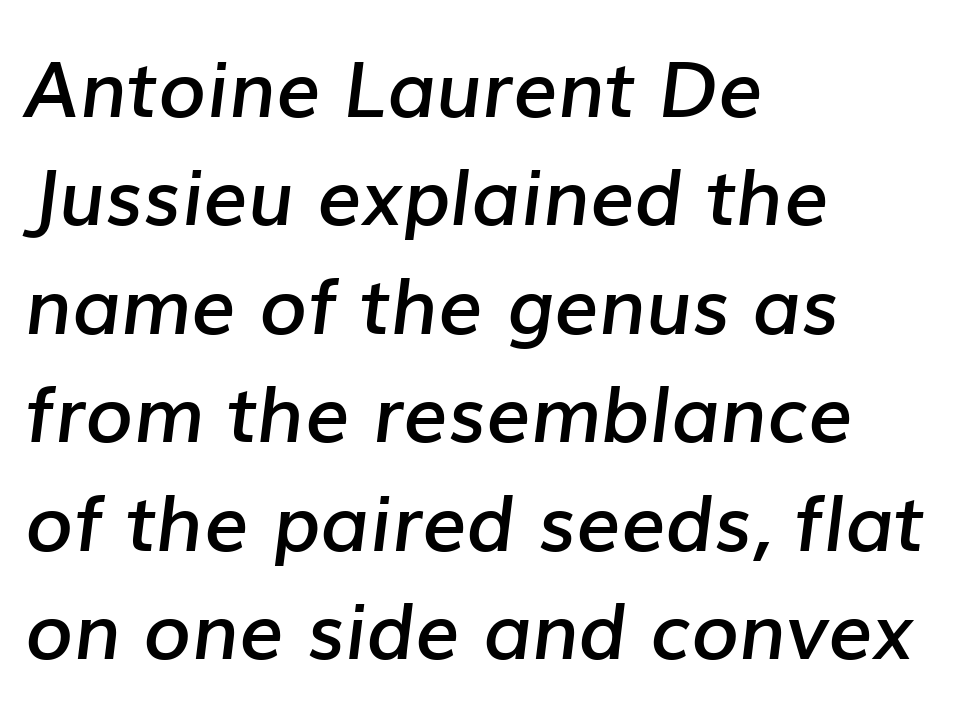
The image shows 78 px semibold type, italic (leaning right); set left-aligned, normal line spacing (1.39x), normal letter spacing, not underlined; low stroke contrast and a medium x-height.
